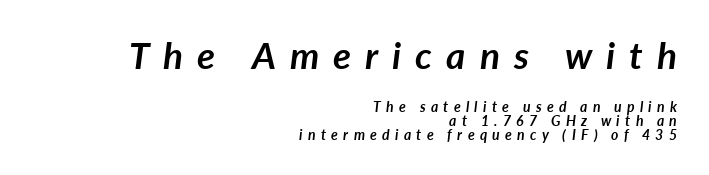
Q: Is the text bold? A: Yes.
Q: Is the text italic (slanted)? A: Yes, it leans right by about 7 degrees.
Q: Is the text underlined? A: No.
Q: How is the paragraph aligned? A: Right-aligned.
Q: Is the spacing between letters normal or unusually wide? A: Unusually wide.
Q: Is the spacing between lines tight, normal or loose? A: Tight.
Q: Which block of text is set in a larger size, the first (top) or the second (bottom)? A: The first (top) one.
Q: Width (condensed, normal, or wide)? A: Normal.
Q: Stroke contrast? A: Low.
Q: x-height? A: Medium.
Q: Monospaced? A: No.
